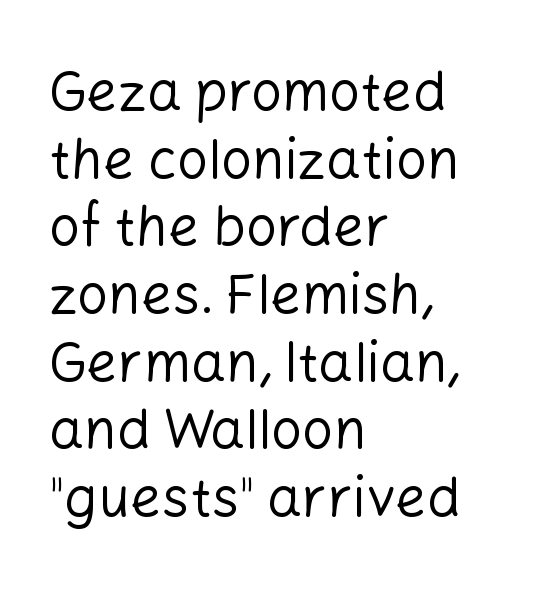
Varying glyph widths throughout — classic text-font behaviour. A bare baseline throughout the passage. Posture: vertical. Is this a heavy cut? Hardly; it is regular or lighter. The face used here is a sans, in the tradition of grotesques and geometrics.
